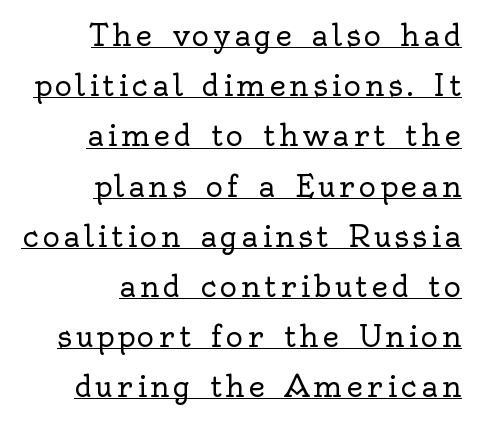
The image shows 29 px regular-weight serif type, upright; set right-aligned, line spacing 1.73x, underlined; a small x-height.
